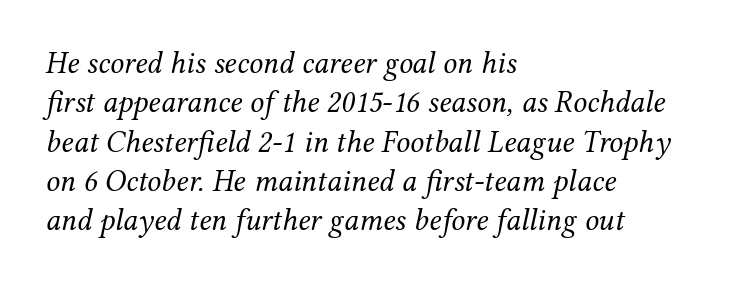
The strip under each line holds only bare page. Spacing verdict: proportional, widths tailored to each character. The line texture is even and compact thanks to regular tracking. The text block is weighted toward the left margin, trailing off unevenly rightward.
